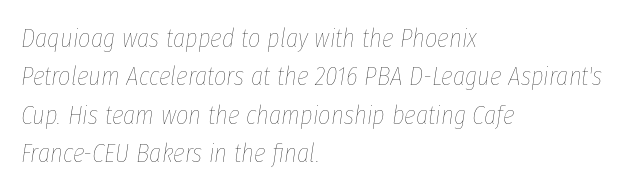
Q: Is the text bold? A: No.
Q: Is the text italic (slanted)? A: Yes, it leans right by about 8 degrees.
Q: Is the text underlined? A: No.
Q: How is the paragraph aligned? A: Left-aligned.
Q: Is the spacing between letters normal or unusually wide? A: Normal.
Q: Is the spacing between lines tight, normal or loose? A: Normal.
